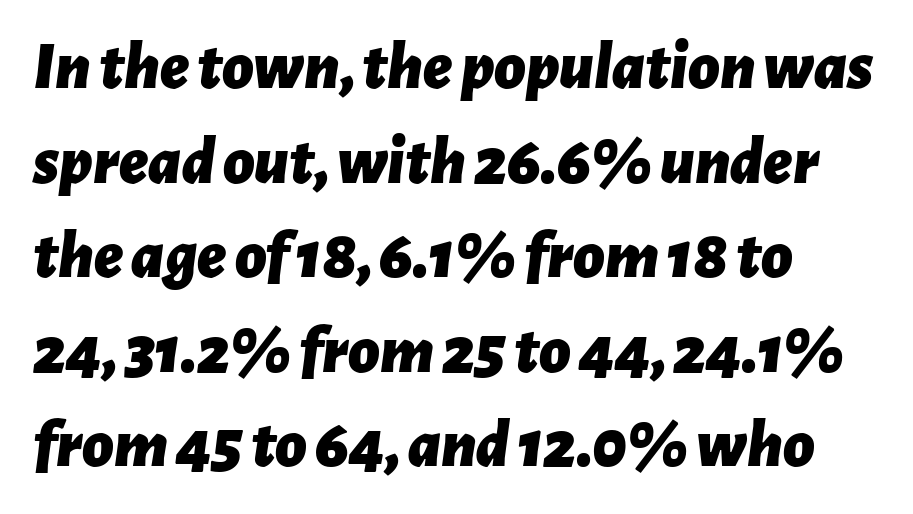
{"italic": "yes", "lean": "right", "slant_degrees": 7, "bold": "yes", "weight": "bold", "width": "normal", "stroke_contrast": "low", "x_height": "medium", "monospaced": "no", "underline": "no", "align": "left", "line_spacing": "normal", "line_spacing_ratio": 1.39, "letter_spacing": "normal", "letter_spacing_em": 0.0, "glyph_px": 68}
